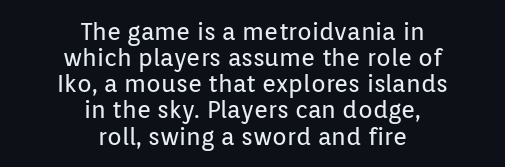
The image shows 24 px text type, upright; set centered, tight line spacing (1.09x), normal letter spacing, not underlined.
